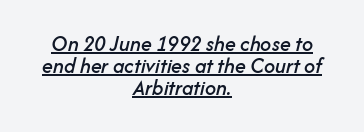
Q: Is the text italic (slanted)? A: Yes, it leans right by about 14 degrees.
Q: Is the text underlined? A: Yes.
Q: How is the paragraph aligned? A: Centered.
Q: Is the spacing between letters normal or unusually wide? A: Normal.
Q: Is the spacing between lines tight, normal or loose? A: Tight.
